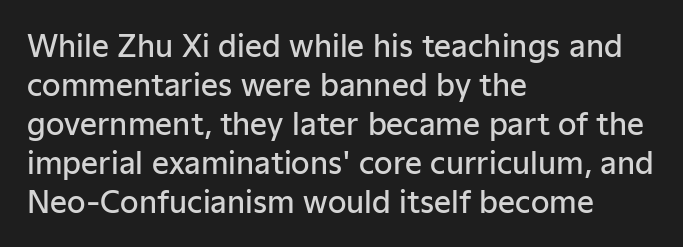
Q: Is the text bold? A: Semi-bold.
Q: Is the text italic (slanted)? A: No, it is upright.
Q: Is the typeface a serif or a sans-serif typeface? A: Sans-serif.
Q: Is the text underlined? A: No.
Q: How is the paragraph aligned? A: Left-aligned.
Q: Is the spacing between letters normal or unusually wide? A: Normal.
Q: Is the spacing between lines tight, normal or loose? A: Normal.
Q: Width (condensed, normal, or wide)? A: Normal.
Q: Stroke contrast? A: Low.
Q: x-height? A: Medium.
Q: Monospaced? A: No.
